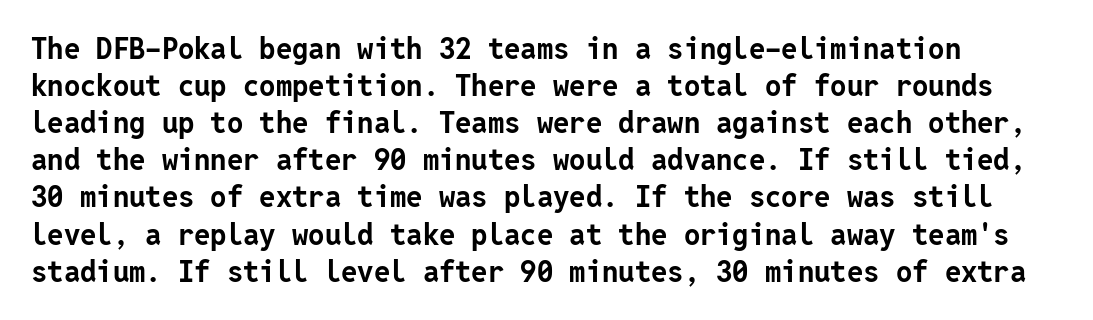
{"serif": "no", "italic": "no", "bold": "yes", "weight": "bold", "width": "normal", "stroke_contrast": "low", "x_height": "medium", "underline": "no", "line_spacing": "normal", "line_spacing_ratio": 1.28, "letter_spacing": "normal", "letter_spacing_em": 0.0, "glyph_px": 29}
